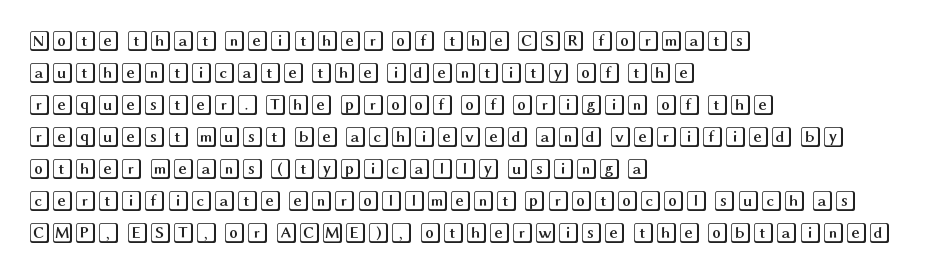
Spacing between characters is what you'd get straight out of the box. This sample is left-justified, so line endings fall wherever the words run out. Has an underline been added? It has not. Evenly set lines give the paragraph a standard silhouette. You can tell it's not italic because the verticals are truly vertical.
